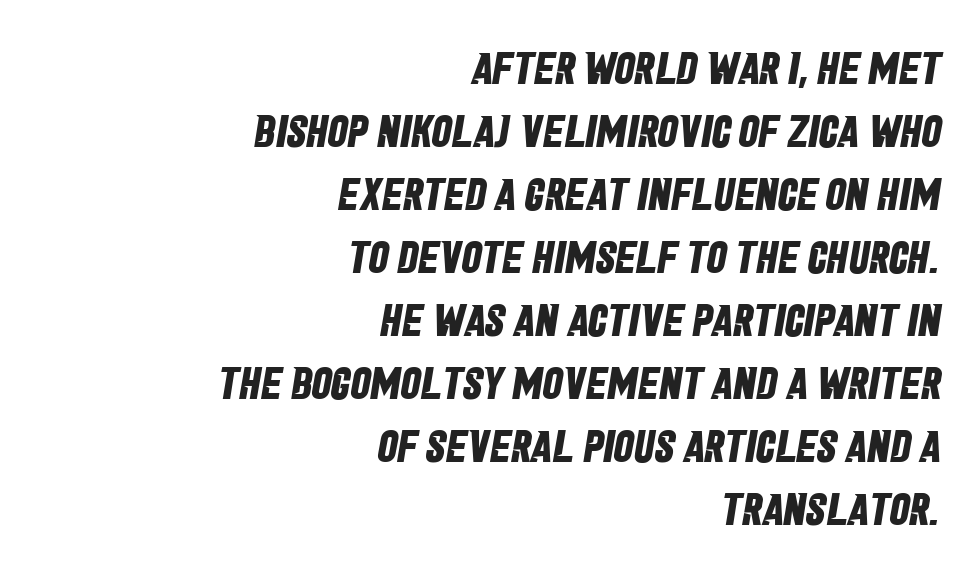
The image shows 45 px bold, condensed sans-serif type; set right-aligned, normal line spacing (1.4x), normal letter spacing, not underlined; low stroke contrast and a large x-height.
